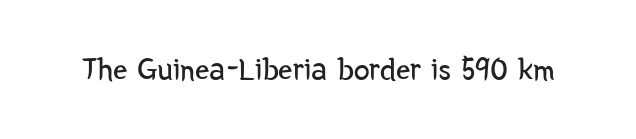
{"serif": "no", "italic": "no", "bold": "no", "weight": "regular", "width": "condensed", "stroke_contrast": "low", "x_height": "medium", "monospaced": "no", "underline": "no", "letter_spacing": "normal", "letter_spacing_em": 0.0, "glyph_px": 32}
